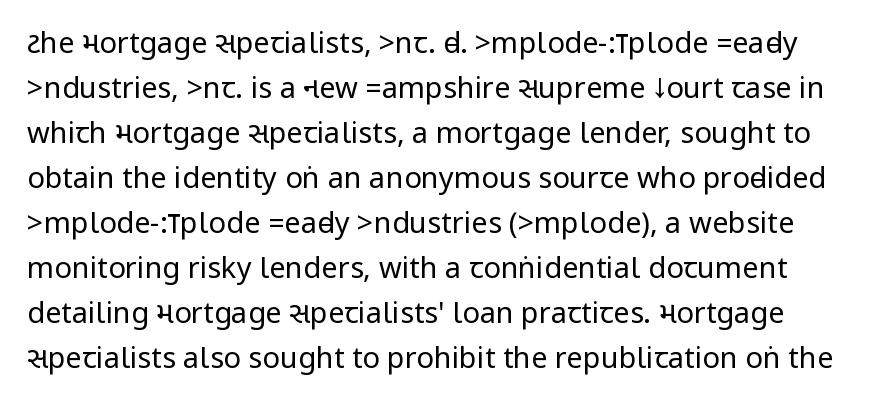
{"serif": "no", "italic": "no", "bold": "no", "weight": "regular", "width": "condensed", "stroke_contrast": "low", "underline": "no", "line_spacing": "normal", "line_spacing_ratio": 1.55, "letter_spacing": "normal", "letter_spacing_em": 0.0, "glyph_px": 29}
